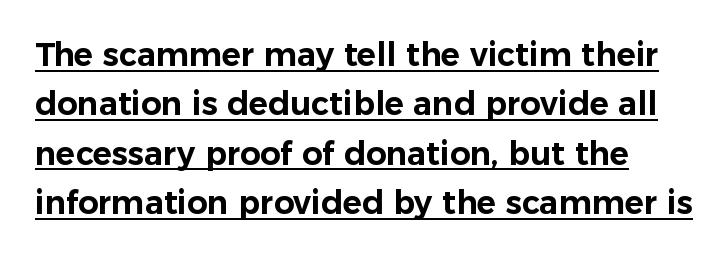
The image shows 32 px sans-serif type, upright; set normal line spacing (1.54x), normal letter spacing, underlined; low stroke contrast and a medium x-height.
